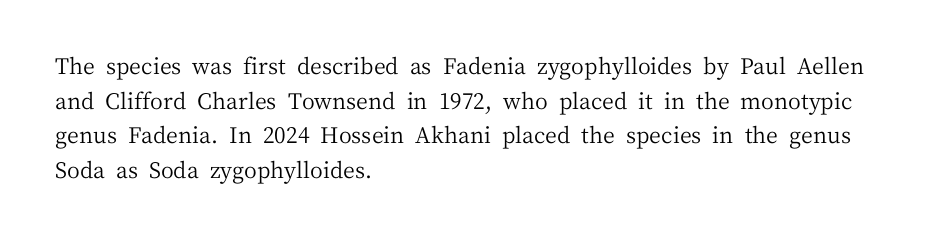
{"italic": "no", "bold": "no", "underline": "no", "align": "left", "line_spacing": "normal", "line_spacing_ratio": 1.57, "letter_spacing": "normal", "letter_spacing_em": 0.0, "glyph_px": 22}
